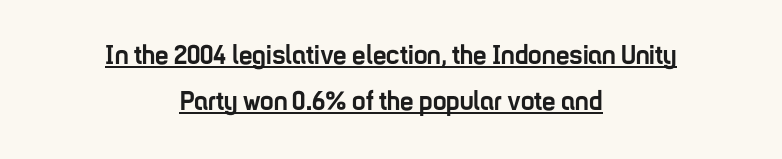
Teacher's note: observe the equal gaps on both sides — that is centered alignment. Compared with undecorated copy, this sample adds a rule below the words. In terms of weight, the rendering is a true, heavy bold. Style check: upright. Tracking value appears to be zero — textbook default spacing.
